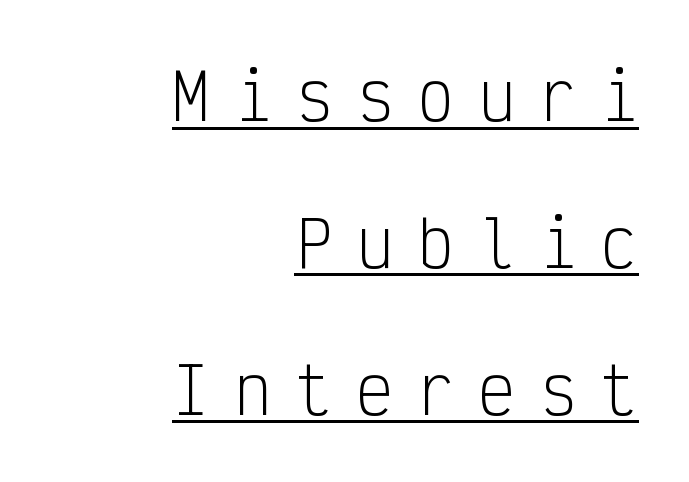
Q: Is the text bold? A: No.
Q: Is the text italic (slanted)? A: No, it is upright.
Q: Is the typeface a serif or a sans-serif typeface? A: Sans-serif.
Q: Is the text underlined? A: Yes.
Q: How is the paragraph aligned? A: Right-aligned.
Q: Is the spacing between letters normal or unusually wide? A: Unusually wide.
Q: Is the spacing between lines tight, normal or loose? A: Loose.
Q: Width (condensed, normal, or wide)? A: Condensed.
Q: Stroke contrast? A: Low.
Q: x-height? A: Medium.
Q: Monospaced? A: Yes.
